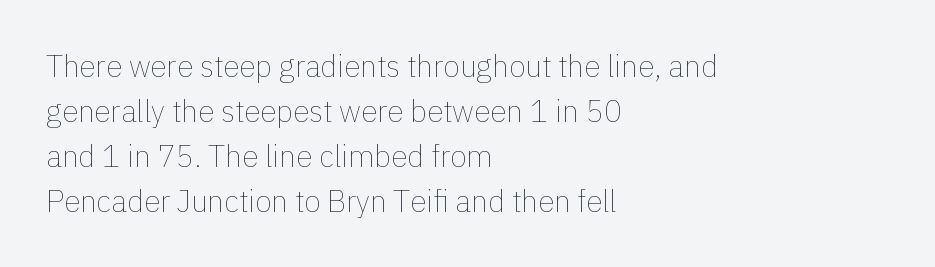
{"italic": "no", "bold": "no", "weight": "thin", "width": "normal", "x_height": "medium", "monospaced": "no", "underline": "no", "align": "left", "line_spacing": "normal", "line_spacing_ratio": 1.5, "letter_spacing": "normal", "letter_spacing_em": 0.0, "glyph_px": 30}
